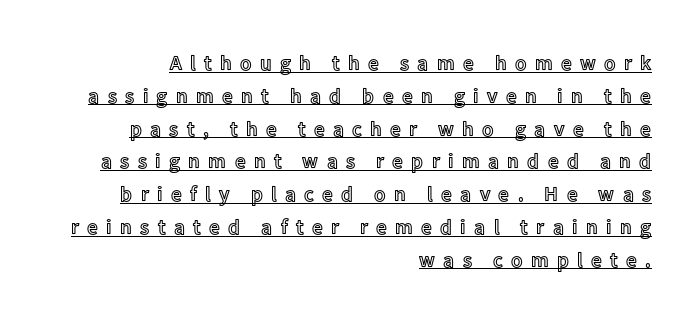
Students, observe the line beneath the letters — that is underlining. A typesetter would mark this as roman, not italic. The rows are spaced the way most documents space them. Compared with a flush-left layout, this one pins lines to the opposite, right side. How are the letters spaced? Widely, with obvious added tracking.
